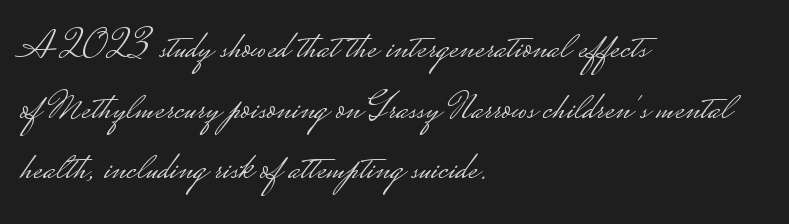
Q: Is the text bold? A: No.
Q: Is the text italic (slanted)? A: Yes.
Q: Is the typeface a serif or a sans-serif typeface? A: Sans-serif.
Q: Is the text underlined? A: No.
Q: How is the paragraph aligned? A: Left-aligned.
Q: Is the spacing between letters normal or unusually wide? A: Normal.
Q: Is the spacing between lines tight, normal or loose? A: Normal.
Q: Width (condensed, normal, or wide)? A: Wide.
Q: Stroke contrast? A: Low.
Q: Monospaced? A: No.
